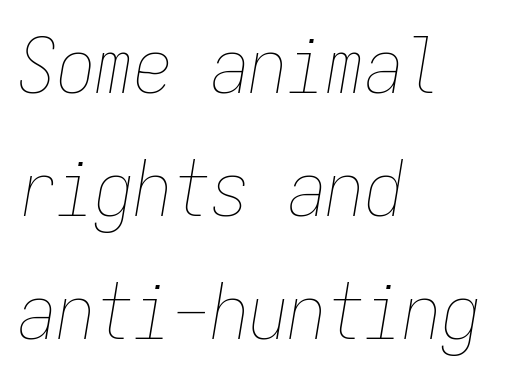
The image shows 77 px thin, condensed type, italic (leaning right), monospaced; set left-aligned, normal line spacing (1.6x), normal letter spacing, not underlined; low stroke contrast and a medium x-height.
